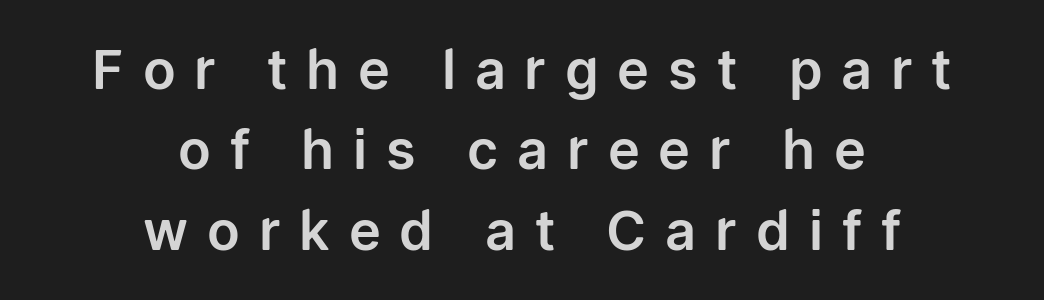
The baseline area is clear. Is there any slant? The stems are plumb. Horizontal alignment here is central, giving a formal, balanced look. I'd call this a sans setting — the letters go barefoot. Notice how descenders clear the ascenders below comfortably — that's standard leading.
